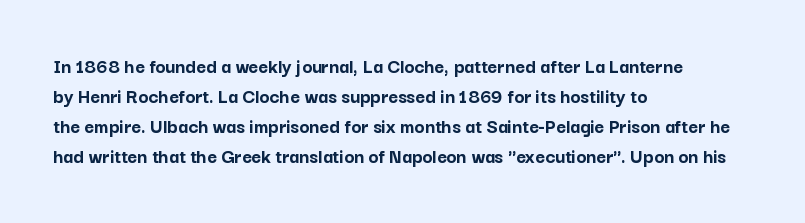
Q: Is the text bold? A: Yes.
Q: Is the text italic (slanted)? A: No, it is upright.
Q: Is the text underlined? A: No.
Q: How is the paragraph aligned? A: Left-aligned.
Q: Is the spacing between letters normal or unusually wide? A: Normal.
Q: Is the spacing between lines tight, normal or loose? A: Normal.
